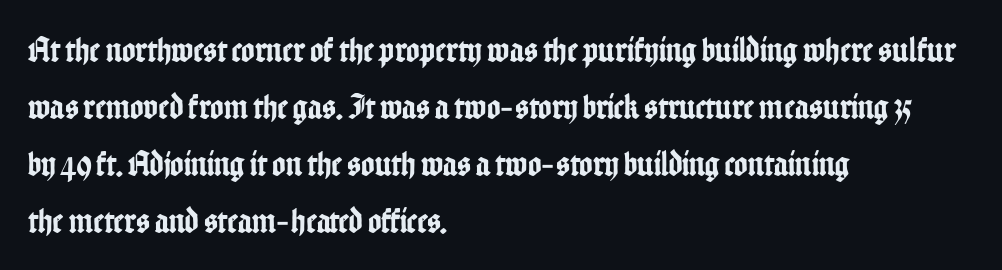
If you drew a ruler down the left edge, every line would touch it. The words here are not underlined. Characters remain perfectly vertical along every line. This block has exactly the height ordinary leading produces. These lines are rendered in a variable-pitch font. Observe the ordinary spacing: letters are neighbours, not strangers.
